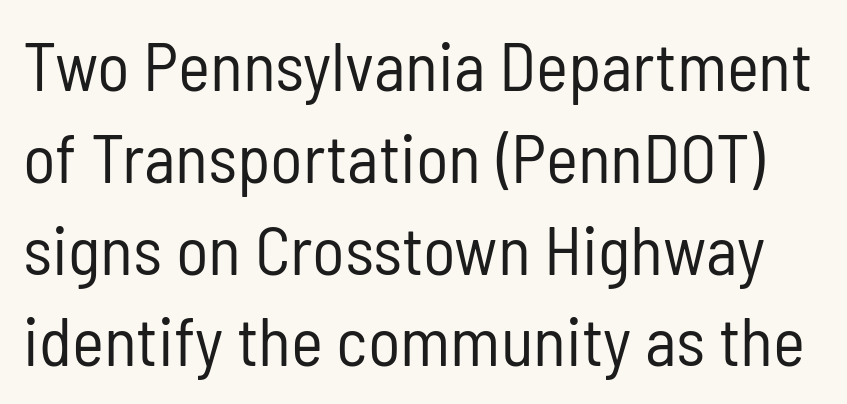
The typeface chosen for these lines omits serifs. The tracking reads as untouched default to a designer's eye. Rows of type keep a routine distance in the vertical direction. Notice how the stems are strictly vertical — no italics here. Stroke mass is kept to a normal reading level or below.
